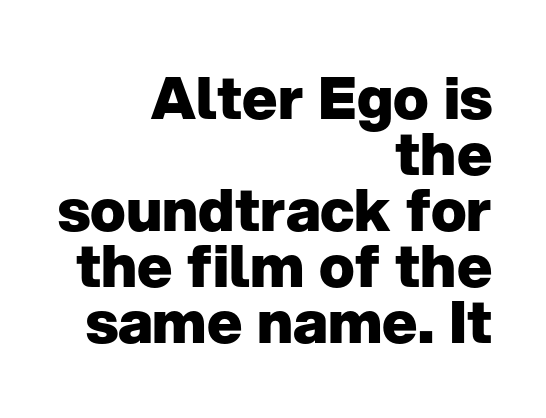
The image shows 59 px heavy sans-serif type, upright; set right-aligned, tight line spacing (0.95x), normal letter spacing, not underlined; low stroke contrast and a medium x-height.
